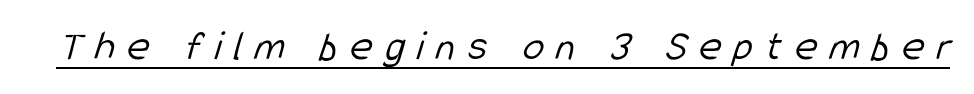
Here the designer chose a conventional face with non-uniform glyph widths. The passage shown has open, widely tracked lettering throughout. Quick note: underline on. Is this a sans? Yes — the strokes have no serifs.
